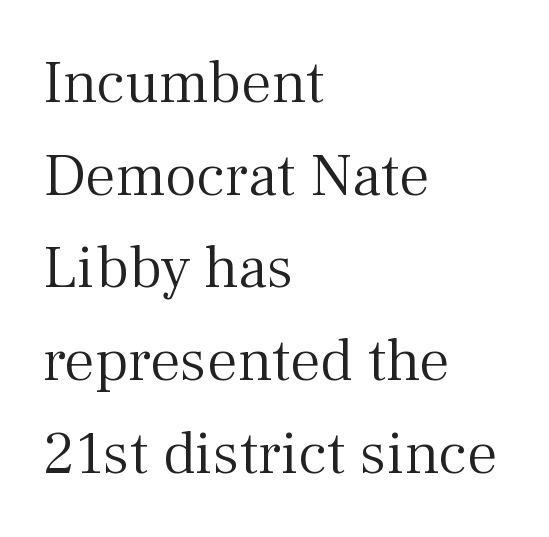
The space directly below the letters is spotless. Think of a printed novel: that variable character pitch is what you see here. The glyphs in this specimen are seriffed. In CSS terms this would be text-align: left. Posture: straight, roman, zero tilt.
